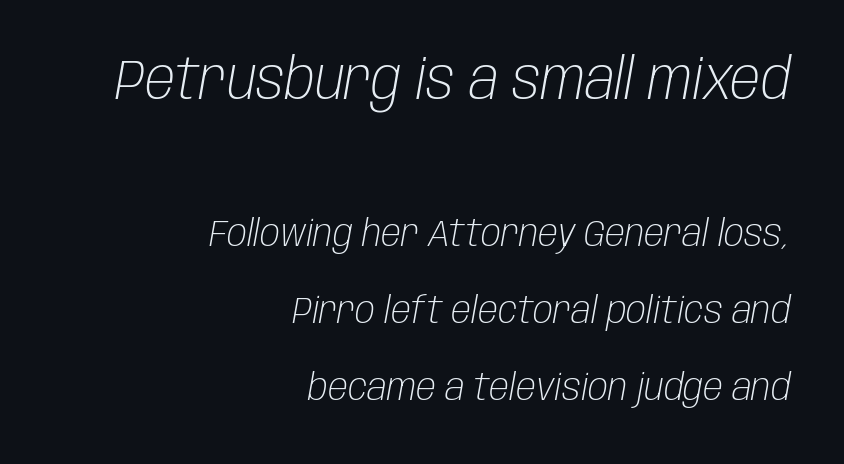
The image shows 56 px light, condensed type, italic (leaning right); set right-aligned, loose line spacing (2.09x), normal letter spacing, not underlined; the first (top) block is 1.51x larger; low stroke contrast and a large x-height.
